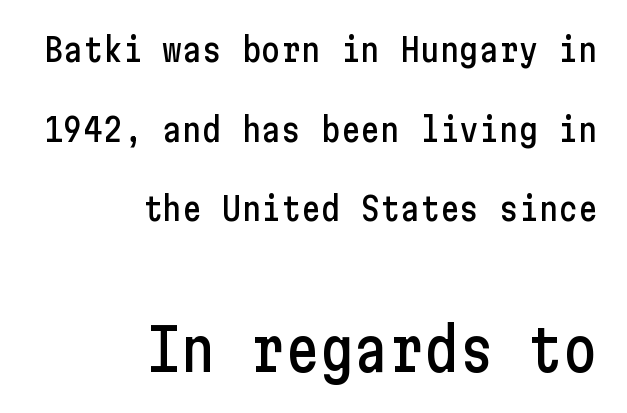
The image shows 58 px condensed sans-serif type, upright; set right-aligned, loose line spacing (2.41x), normal letter spacing, not underlined; the second (bottom) block is 1.76x larger; low stroke contrast and a medium x-height.
